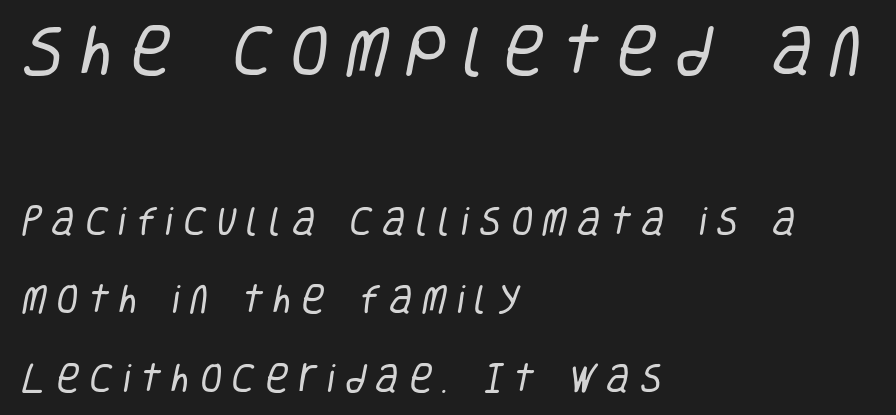
The image shows 56 px regular-weight, condensed sans-serif type; set left-aligned, loose line spacing (2.46x), unusually wide letter spacing (+0.31 em), not underlined; the first (top) block is 1.75x larger; low stroke contrast and a large x-height.
